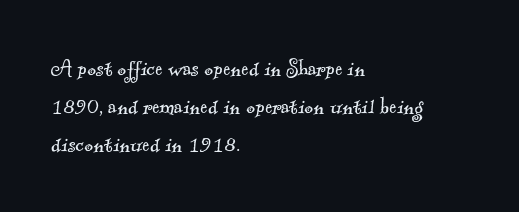
The image shows 27 px text type; set left-aligned, normal line spacing (1.41x), normal letter spacing, not underlined.
